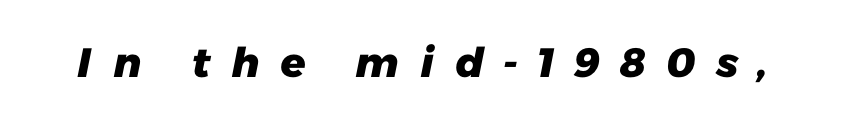
The letters advance in unequal steps, a hallmark of proportional type. Just letters on the line, the space beneath them empty. Look at the tracking — it's clearly loosened, letters drifting apart. Stroke terminals: plain, sans-serif. Thick stems and heavy bowls — unmistakably bold.
